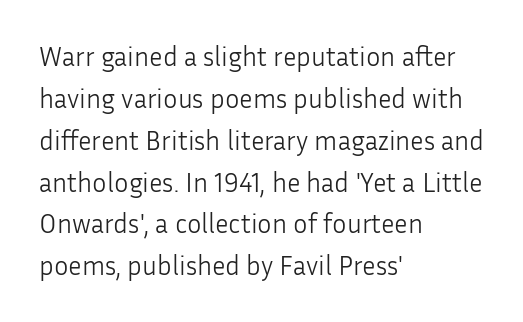
{"italic": "no", "bold": "no", "underline": "no", "align": "left", "line_spacing": "normal", "line_spacing_ratio": 1.55, "letter_spacing": "normal", "letter_spacing_em": 0.0, "glyph_px": 27}
